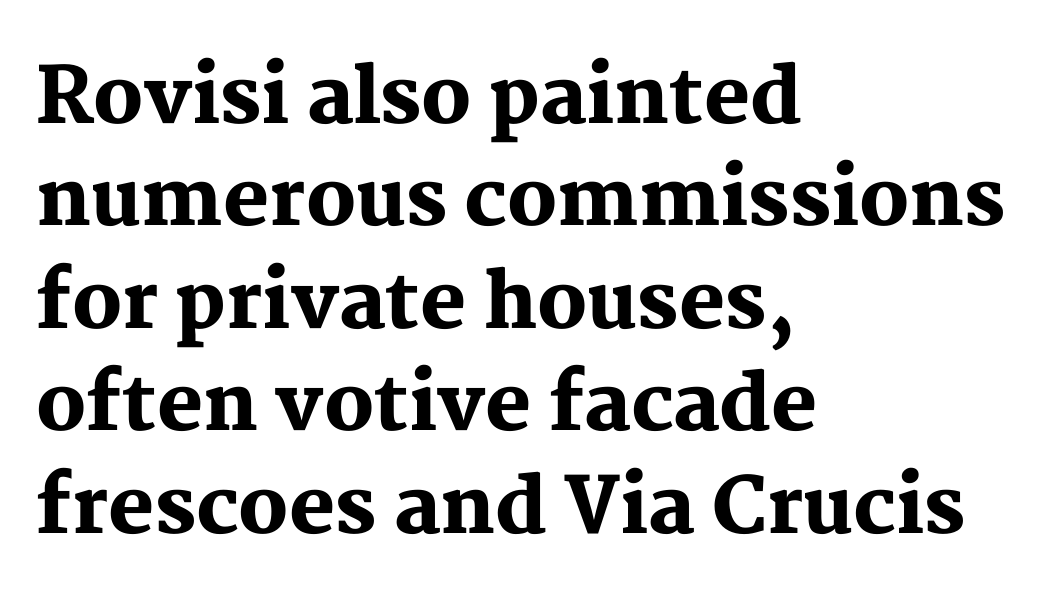
The image shows 77 px heavy serif type, upright; set left-aligned, normal line spacing (1.33x), normal letter spacing, not underlined; medium stroke contrast and a medium x-height.
